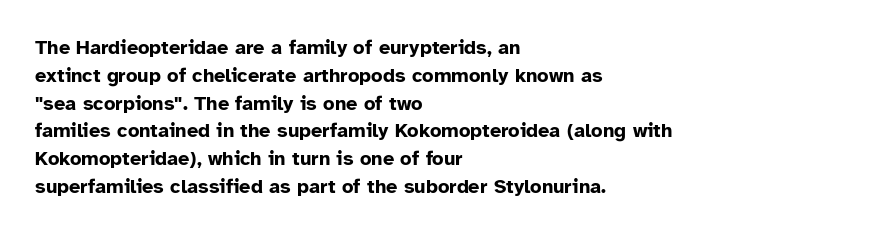
Is there any slant? The stems are plumb. Notice how thick the strokes are: this is what a full bold looks like. The vertical gap from one line to the next is medium. Leftover space on each line is placed entirely after the last word. The zone under the glyphs is completely vacant.
